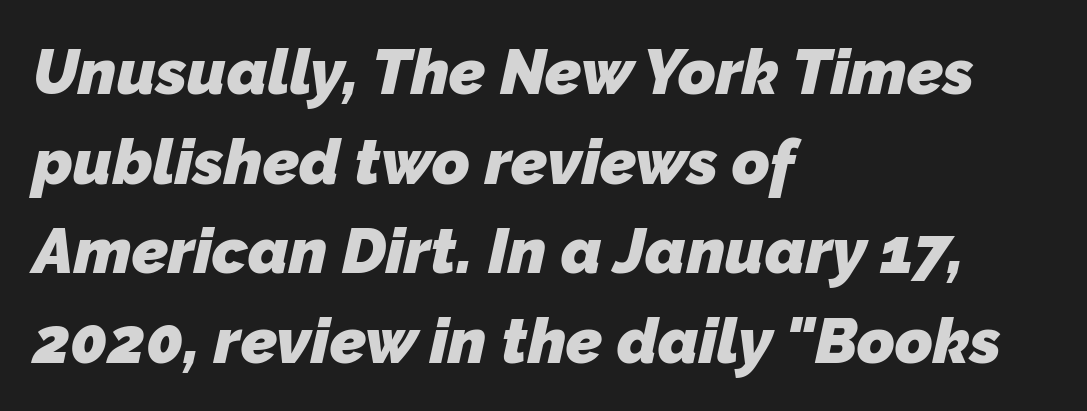
The leading is moderate, giving the passage an even texture. Note the varied advance widths — an 'i' is clearly narrower than an 'm'. The characters look thick and weighty, a clear bold. Caption: multi-line text, flush left, ragged right.
